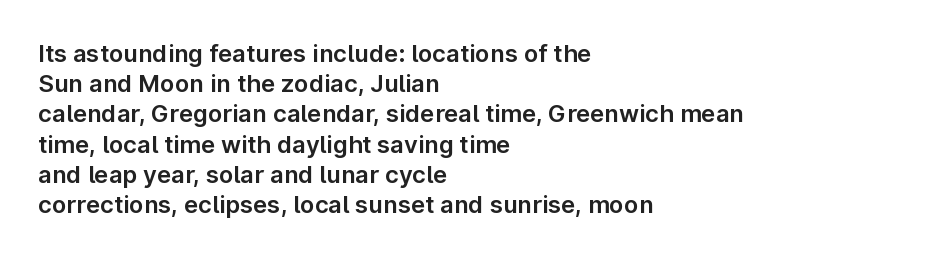
{"italic": "no", "underline": "no", "align": "left", "line_spacing": "normal", "line_spacing_ratio": 1.26, "letter_spacing": "normal", "letter_spacing_em": 0.0, "glyph_px": 24}
